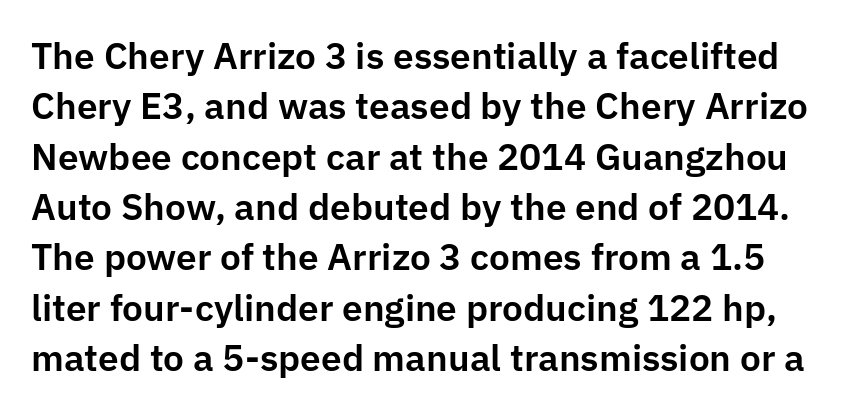
Q: Is the text italic (slanted)? A: No, it is upright.
Q: Is the typeface a serif or a sans-serif typeface? A: Sans-serif.
Q: Is the text underlined? A: No.
Q: Is the spacing between letters normal or unusually wide? A: Normal.
Q: Is the spacing between lines tight, normal or loose? A: Normal.
Q: Width (condensed, normal, or wide)? A: Normal.
Q: Stroke contrast? A: Low.
Q: x-height? A: Medium.
Q: Monospaced? A: No.
